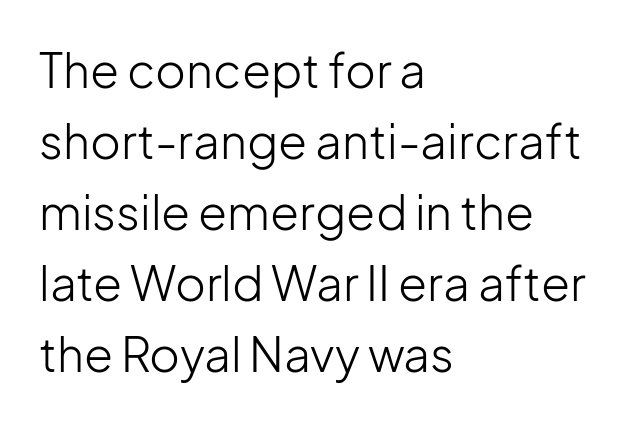
Q: Is the text bold? A: No.
Q: Is the text italic (slanted)? A: No, it is upright.
Q: Is the typeface a serif or a sans-serif typeface? A: Sans-serif.
Q: Is the text underlined? A: No.
Q: How is the paragraph aligned? A: Left-aligned.
Q: Is the spacing between letters normal or unusually wide? A: Normal.
Q: Is the spacing between lines tight, normal or loose? A: Normal.
Q: Width (condensed, normal, or wide)? A: Normal.
Q: Stroke contrast? A: Low.
Q: x-height? A: Medium.
Q: Monospaced? A: No.
